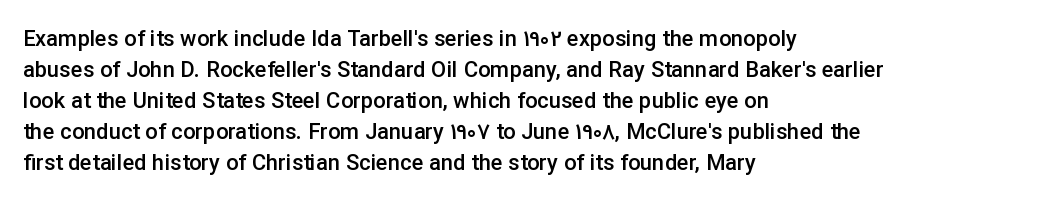
Does extra space separate the letters? No, they use regular spacing. Italic? Not at all — the glyphs are vertical. Notice how the passage keeps a crisp vertical edge on the left only. In terms of leading, this rendering sits right in the middle.
